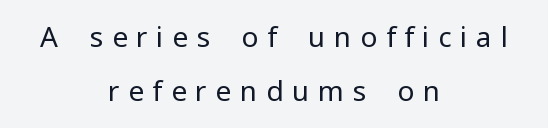
A typesetter would mark this as roman, not italic. Letter spacing: wide. The zone under the glyphs is completely vacant. Unlike a traditional serif, this face leaves its strokes unadorned.
